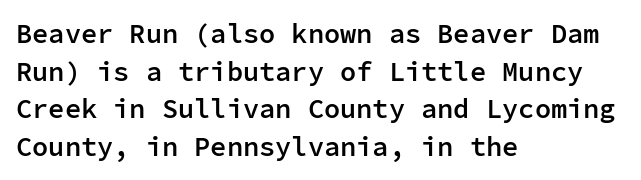
If you drew a ruler down the left edge, every line would touch it. Does the leading feel generous? No, just average. The gap between lines stays unmarked. This is the in-between weight designers call semibold or demi. These lines keep a tight, regular rhythm from letter to letter. This is roman type, the default non-slanted kind.
